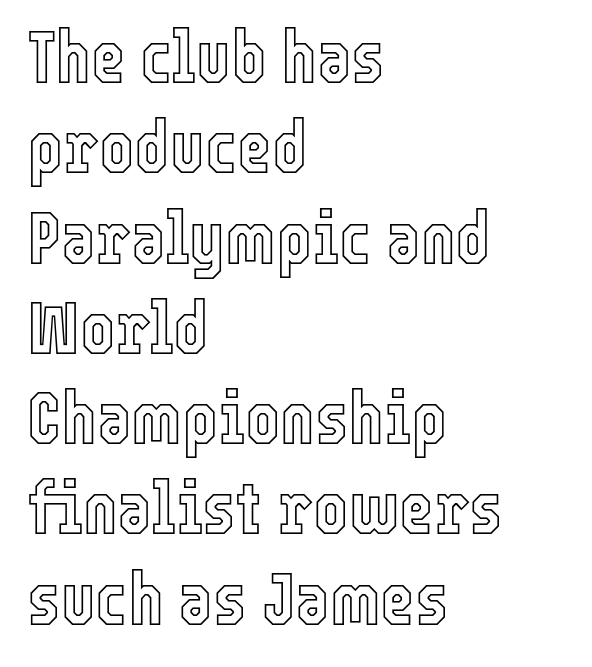
The image shows 74 px condensed type, upright; set left-aligned, line spacing 1.22x, normal letter spacing, not underlined; a medium x-height.
